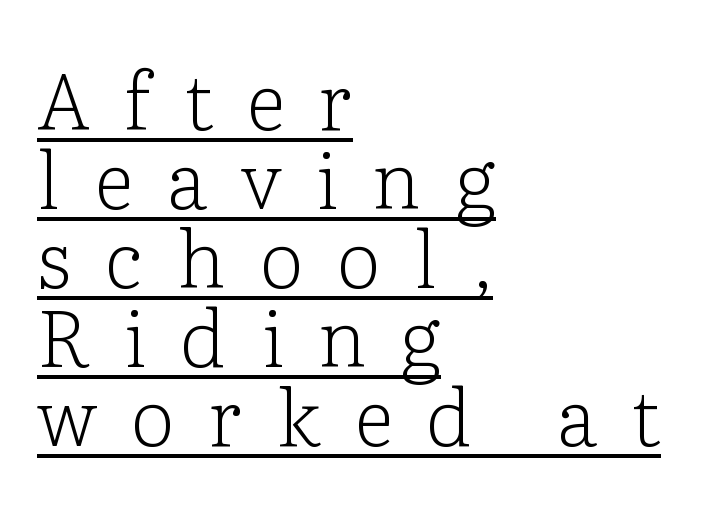
The image shows 79 px light serif type, upright; set left-aligned, tight line spacing (1.0x), unusually wide letter spacing (+0.43 em), underlined; low stroke contrast and a medium x-height.
